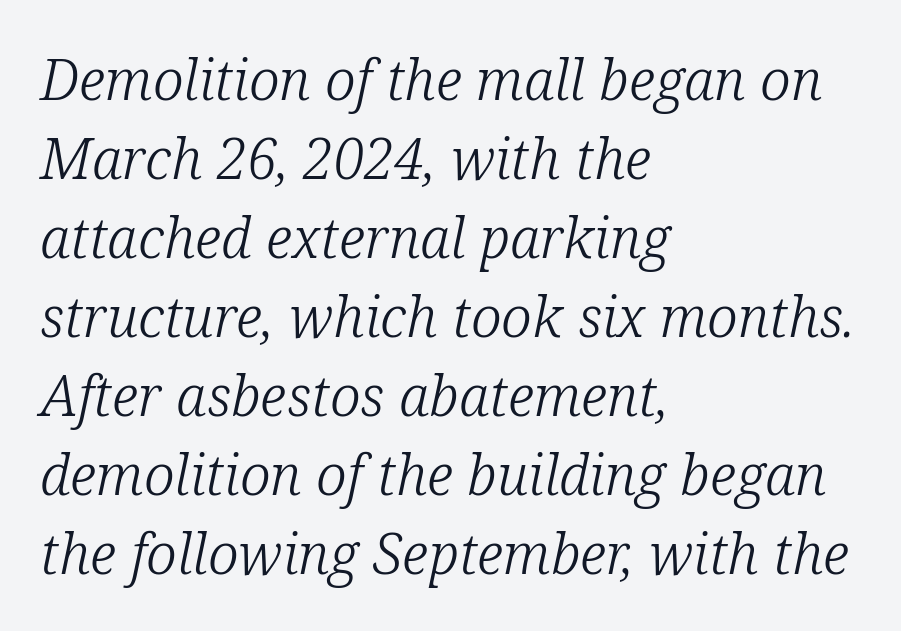
{"serif": "yes", "italic": "yes", "lean": "right", "slant_degrees": 12, "bold": "no", "weight": "light", "width": "normal", "stroke_contrast": "low", "x_height": "medium", "monospaced": "no", "underline": "no", "align": "left", "line_spacing": "normal", "line_spacing_ratio": 1.41, "letter_spacing": "normal", "letter_spacing_em": 0.0, "glyph_px": 56}
